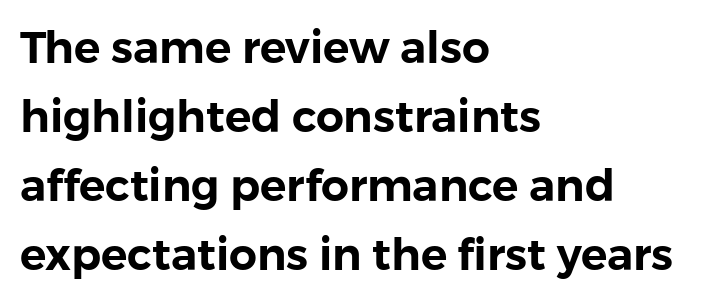
{"serif": "no", "italic": "no", "width": "normal", "stroke_contrast": "low", "x_height": "medium", "monospaced": "no", "underline": "no", "align": "left", "line_spacing": "normal", "line_spacing_ratio": 1.57, "letter_spacing": "normal", "letter_spacing_em": 0.0, "glyph_px": 44}
